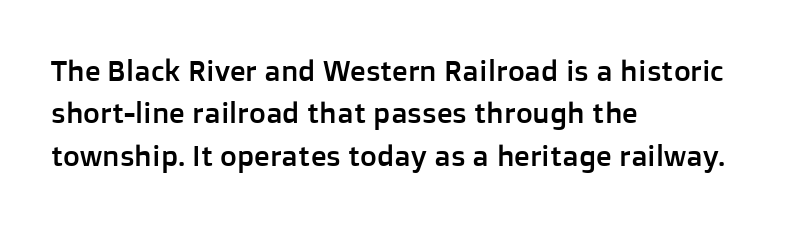
The image shows 29 px sans-serif type, upright; set left-aligned, normal line spacing (1.46x), normal letter spacing, not underlined; low stroke contrast and a medium x-height.
